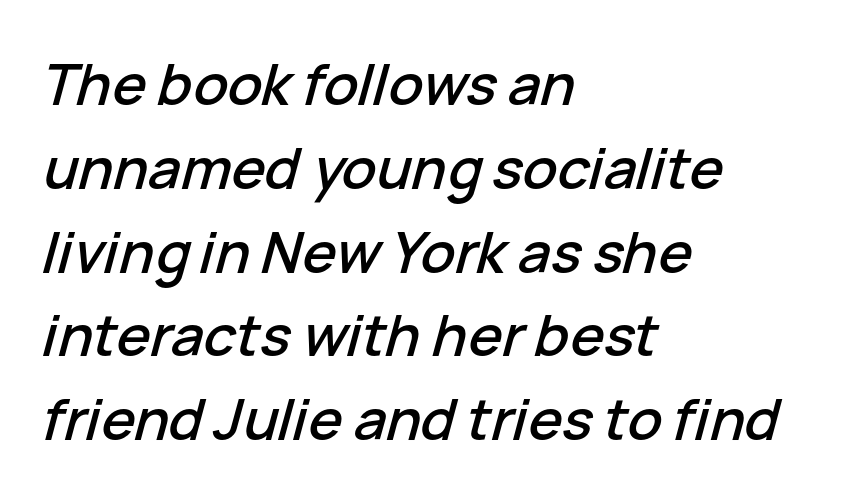
The image shows 57 px text type, italic (leaning right); set left-aligned, normal line spacing (1.47x), normal letter spacing, not underlined; low stroke contrast and a medium x-height.
